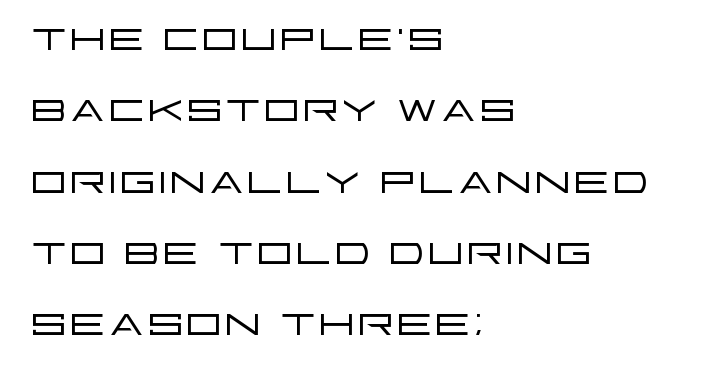
{"serif": "no", "italic": "no", "bold": "no", "weight": "light", "width": "wide", "stroke_contrast": "low", "x_height": "large", "monospaced": "no", "underline": "no", "align": "left", "line_spacing_ratio": 1.23, "letter_spacing": "normal", "letter_spacing_em": 0.0, "glyph_px": 58}
